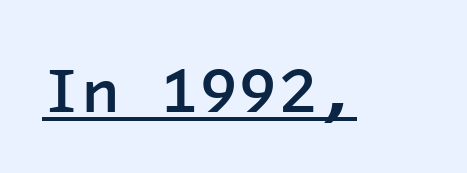
This sample has the even, mechanical cadence of fixed-width lettering. The rendering keeps characters at their native spacing. What weight is shown? A semibold, between regular and bold. Does the type have serifs? No, each stem ends abruptly. Posture: upright roman. This rendering features underlined lettering.
